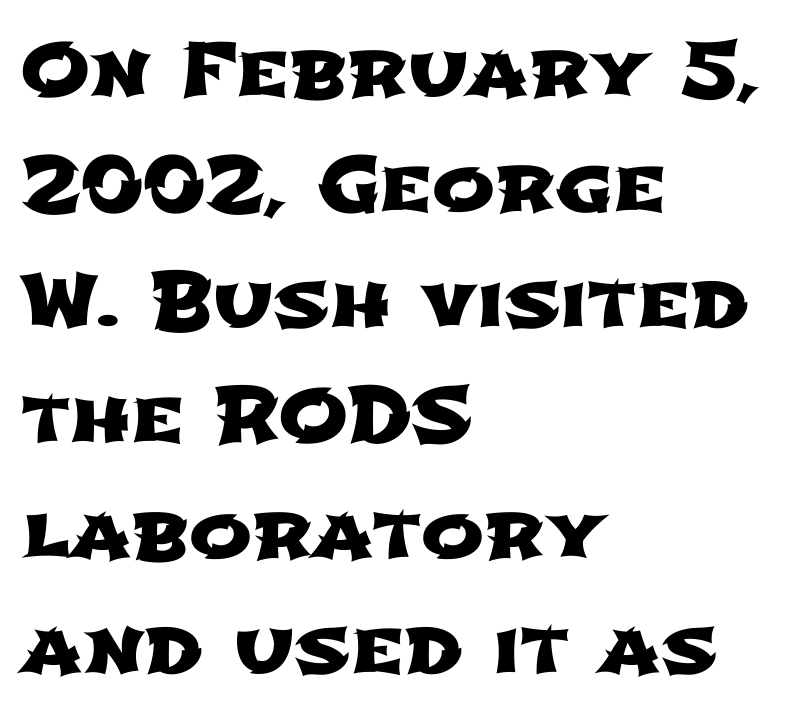
Q: Is the typeface a serif or a sans-serif typeface? A: Sans-serif.
Q: Is the text underlined? A: No.
Q: How is the paragraph aligned? A: Left-aligned.
Q: Is the spacing between letters normal or unusually wide? A: Normal.
Q: Is the spacing between lines tight, normal or loose? A: Normal.
Q: Width (condensed, normal, or wide)? A: Wide.
Q: Stroke contrast? A: Low.
Q: x-height? A: Medium.
Q: Monospaced? A: No.
